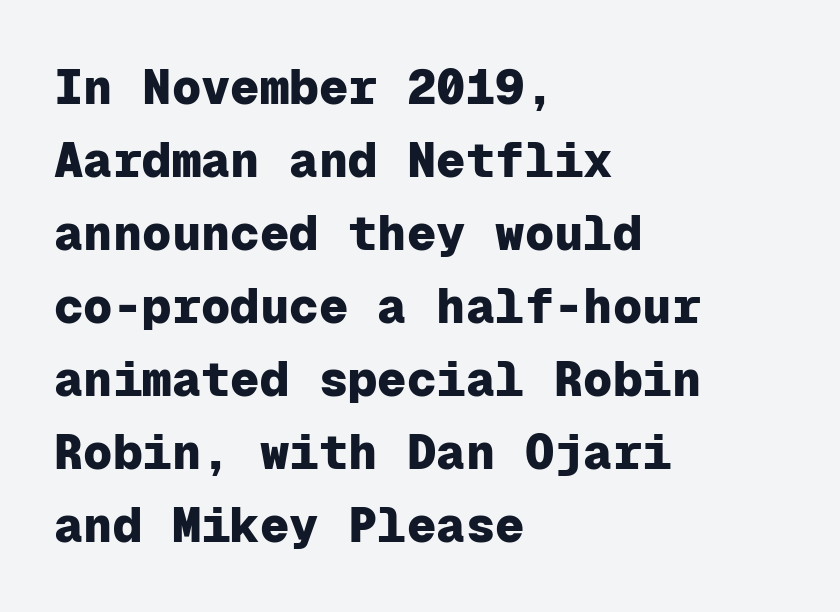
Type without underlining. A sans-serif font was chosen for this passage. The letters stand straight up with perfectly vertical stems. Monospaced: the letters line up in strict vertical columns.
